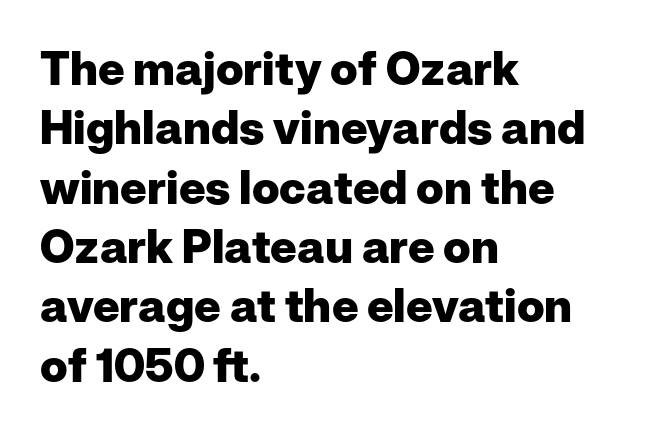
The block of text has a typical density, with ordinary space between rows. Looks like regular typesetting: each glyph gets only the width it needs. I'd describe the lettering as bold — thick and assertive. Posture: upright roman.
